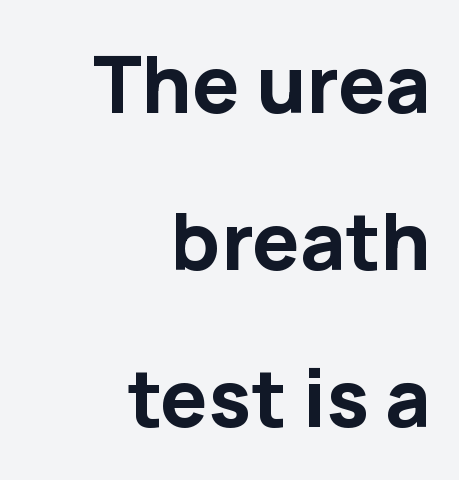
What kind of face is this? One without serifs — a sans. Honestly, the rows look like they've been pulled way apart. Caption: multi-line text, flush right, ragged left. Vertical strokes here are truly vertical.
